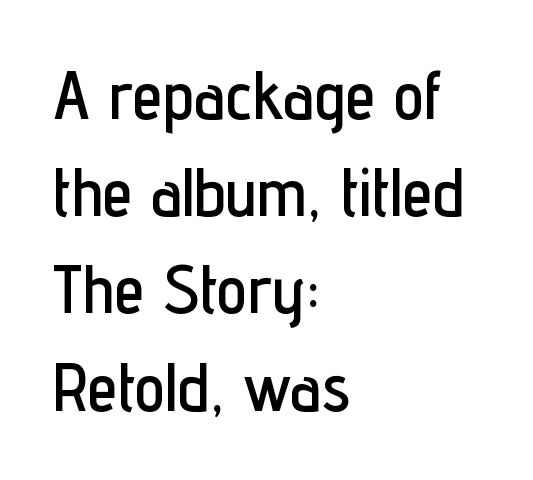
Q: Is the text italic (slanted)? A: No, it is upright.
Q: Is the typeface a serif or a sans-serif typeface? A: Sans-serif.
Q: Is the text underlined? A: No.
Q: How is the paragraph aligned? A: Left-aligned.
Q: Is the spacing between letters normal or unusually wide? A: Normal.
Q: Is the spacing between lines tight, normal or loose? A: Normal.
Q: Width (condensed, normal, or wide)? A: Condensed.
Q: Stroke contrast? A: Low.
Q: x-height? A: Medium.
Q: Monospaced? A: No.
